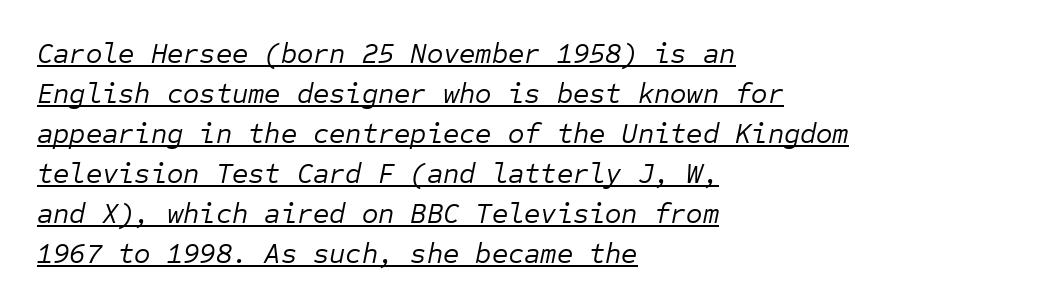
Q: Is the text bold? A: No.
Q: Is the text italic (slanted)? A: Yes, it leans right by about 12 degrees.
Q: Is the text underlined? A: Yes.
Q: How is the paragraph aligned? A: Left-aligned.
Q: Is the spacing between letters normal or unusually wide? A: Normal.
Q: Is the spacing between lines tight, normal or loose? A: Normal.
Q: Width (condensed, normal, or wide)? A: Normal.
Q: Stroke contrast? A: Low.
Q: x-height? A: Medium.
Q: Monospaced? A: Yes.
